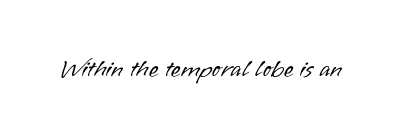
{"bold": "no", "underline": "no", "letter_spacing": "normal", "letter_spacing_em": 0.0, "glyph_px": 25}
